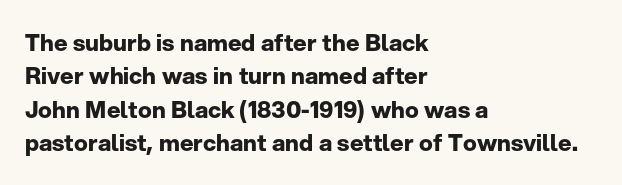
Every letter is thick-stroked: bold, no question. The space directly below the letters is spotless. How would I describe the line gaps? Plain and ordinary. A classic flush-left, rag-right setting is used for this passage. The specimen reads as upright at a glance.
